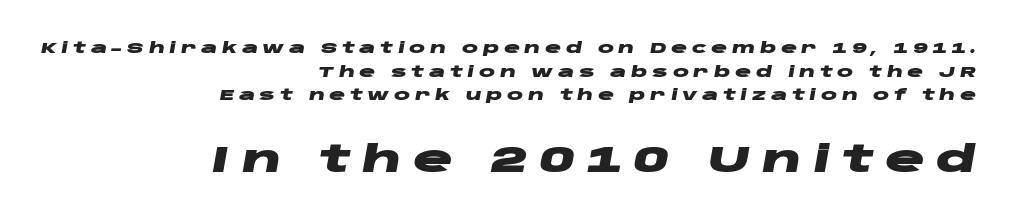
Q: Is the text bold? A: Yes.
Q: Is the text italic (slanted)? A: Yes, it leans right by about 10 degrees.
Q: Is the text underlined? A: No.
Q: How is the paragraph aligned? A: Right-aligned.
Q: Is the spacing between letters normal or unusually wide? A: Unusually wide.
Q: Is the spacing between lines tight, normal or loose? A: Normal.
Q: Which block of text is set in a larger size, the first (top) or the second (bottom)? A: The second (bottom) one.
Q: Width (condensed, normal, or wide)? A: Wide.
Q: Stroke contrast? A: Low.
Q: x-height? A: Large.
Q: Monospaced? A: No.
